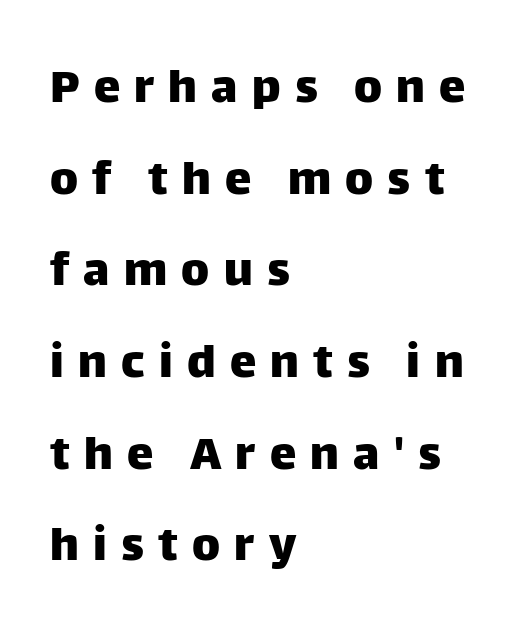
Note the varied advance widths — an 'i' is clearly narrower than an 'm'. The passage shown is typeset with a sans-serif family. Does the lettering tilt? It doesn't — this is upright. Horizontally, the lines are justified to the leading edge only. Each row of text sits above clean, open space. Substantial extra tracking has been applied to these lines.
